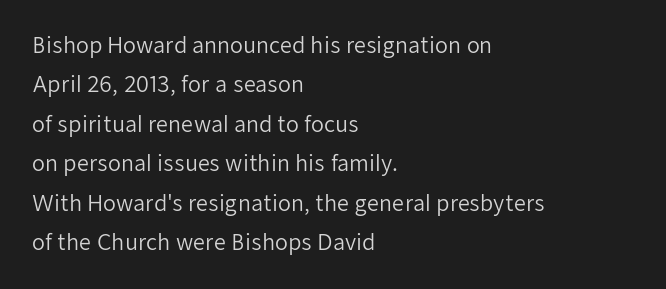
The image shows 21 px text type, upright; set left-aligned, line spacing 1.88x, normal letter spacing, not underlined.
